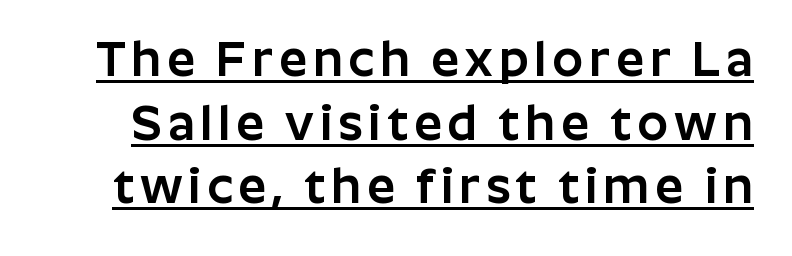
Q: Is the text italic (slanted)? A: No, it is upright.
Q: Is the typeface a serif or a sans-serif typeface? A: Sans-serif.
Q: Is the text underlined? A: Yes.
Q: Is the spacing between lines tight, normal or loose? A: Normal.
Q: Width (condensed, normal, or wide)? A: Normal.
Q: Stroke contrast? A: Low.
Q: x-height? A: Medium.
Q: Monospaced? A: No.
